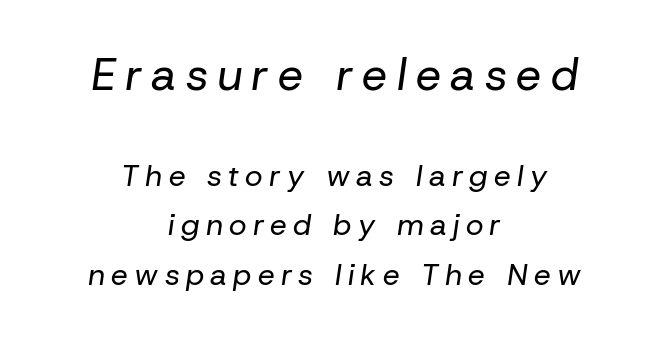
Rendered with sloped, italic letterforms. Unmarked baselines from the first word to the last. Tracking here is generous; glyphs stand well apart from one another. Counters stay open thanks to moderate or lighter strokes. Varying glyph widths throughout — classic text-font behaviour. Whoever set this chose a conventional vertical rhythm.
